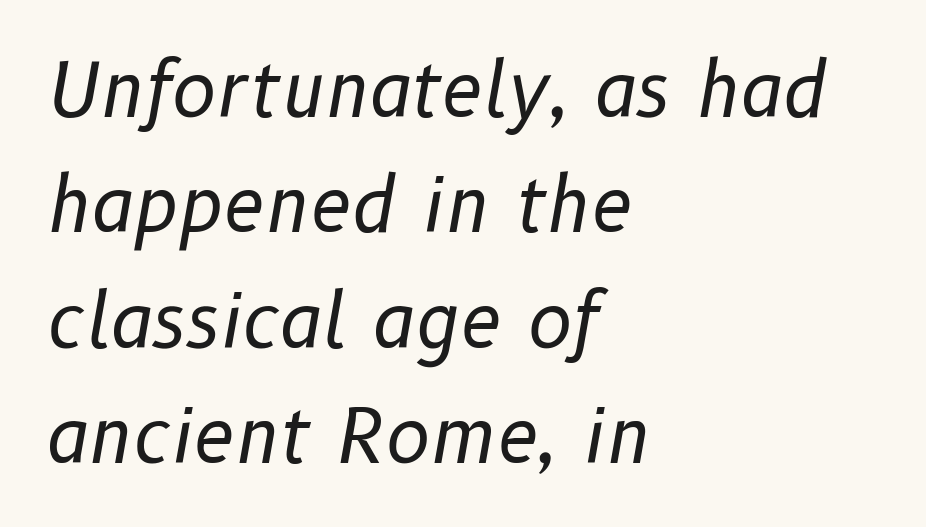
A typesetter would call this proportional, since set widths differ per character. Vertical spacing — default. Characters are canted at an angle relative to the baseline's perpendicular. How are the letters spaced? Ordinarily, with no added tracking.
